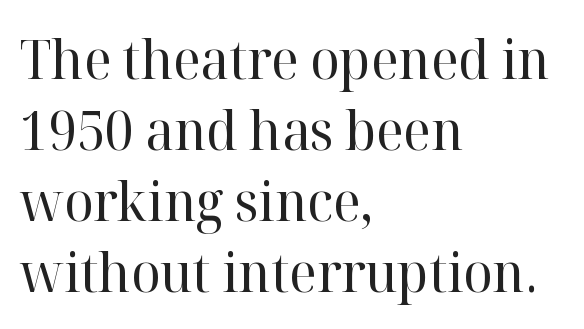
Q: Is the text bold? A: No.
Q: Is the text italic (slanted)? A: No, it is upright.
Q: Is the typeface a serif or a sans-serif typeface? A: Serif.
Q: Is the text underlined? A: No.
Q: How is the paragraph aligned? A: Left-aligned.
Q: Is the spacing between letters normal or unusually wide? A: Normal.
Q: Is the spacing between lines tight, normal or loose? A: Normal.
Q: Width (condensed, normal, or wide)? A: Normal.
Q: Stroke contrast? A: High.
Q: x-height? A: Medium.
Q: Monospaced? A: No.
